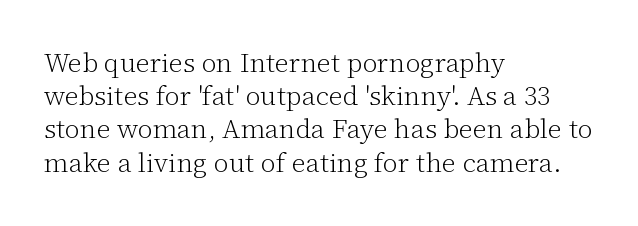
The image shows 27 px text type, upright; set left-aligned, line spacing 1.23x, normal letter spacing, not underlined.
